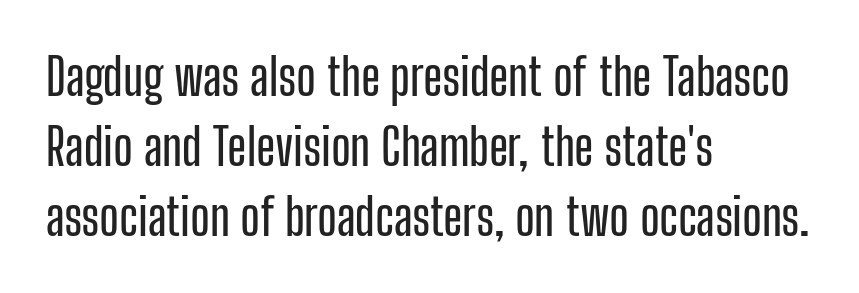
The image shows 50 px condensed sans-serif type, upright; set left-aligned, normal line spacing (1.4x), normal letter spacing, not underlined; low stroke contrast and a medium x-height.
